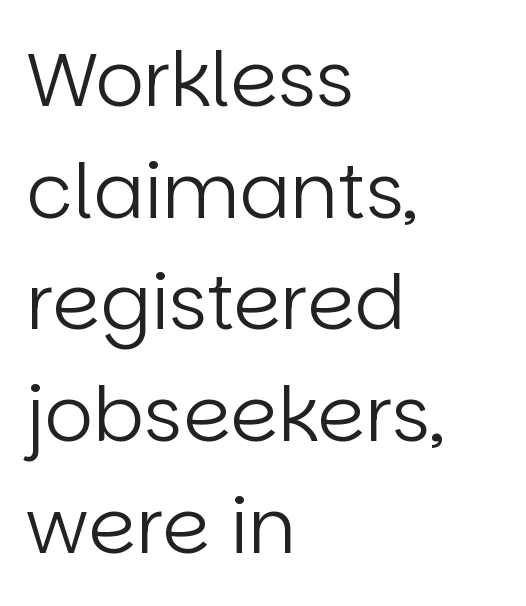
Q: Is the text bold? A: No.
Q: Is the text italic (slanted)? A: No, it is upright.
Q: Is the typeface a serif or a sans-serif typeface? A: Sans-serif.
Q: Is the text underlined? A: No.
Q: How is the paragraph aligned? A: Left-aligned.
Q: Is the spacing between letters normal or unusually wide? A: Normal.
Q: Is the spacing between lines tight, normal or loose? A: Normal.
Q: Width (condensed, normal, or wide)? A: Normal.
Q: Stroke contrast? A: Low.
Q: x-height? A: Large.
Q: Monospaced? A: No.
